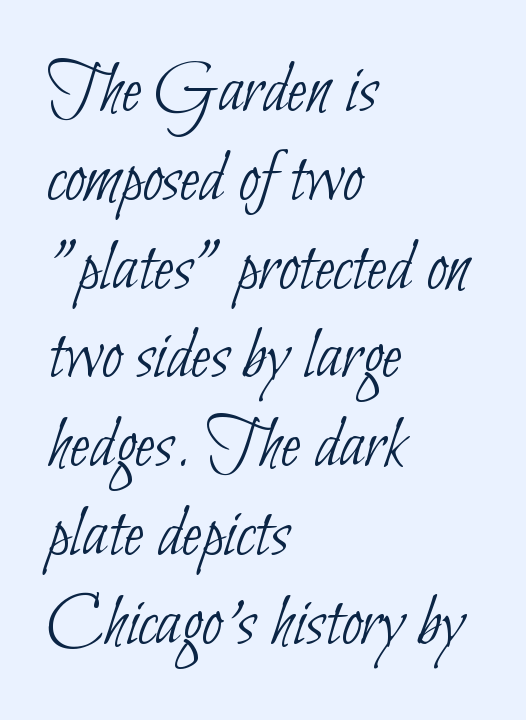
{"serif": "no", "bold": "no", "weight": "thin", "width": "condensed", "stroke_contrast": "low", "x_height": "small", "monospaced": "no", "underline": "no", "align": "left", "line_spacing_ratio": 1.2, "letter_spacing": "normal", "letter_spacing_em": 0.0, "glyph_px": 74}
